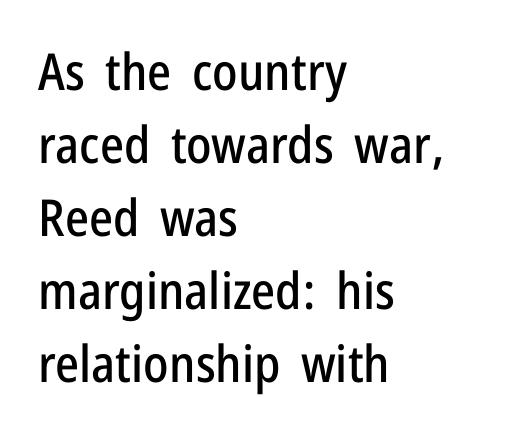
The image shows 51 px condensed sans-serif type, upright; set left-aligned, normal line spacing (1.43x), normal letter spacing, not underlined; low stroke contrast and a medium x-height.
